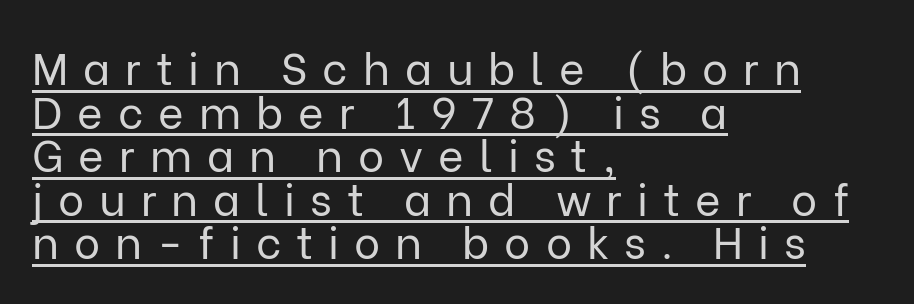
{"serif": "no", "italic": "no", "bold": "no", "weight": "regular", "width": "normal", "stroke_contrast": "low", "x_height": "medium", "monospaced": "no", "underline": "yes", "align": "left", "line_spacing": "tight", "line_spacing_ratio": 0.99, "letter_spacing": "wide", "letter_spacing_em": 0.34, "glyph_px": 44}
